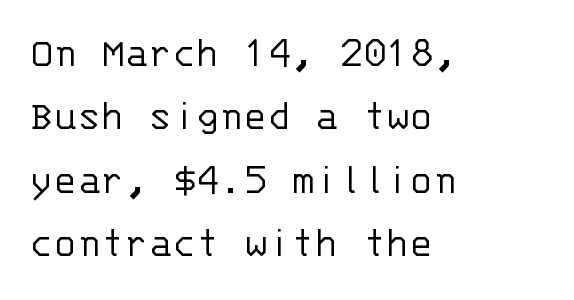
Check under the words: just untouched page. Is there much room between lines? A standard amount, neither cramped nor airy. Teacher's note: observe the even left margin — that is flush-left alignment. The line texture is even and compact thanks to regular tracking. Serifs: no, the terminals of the letterforms are clean.
